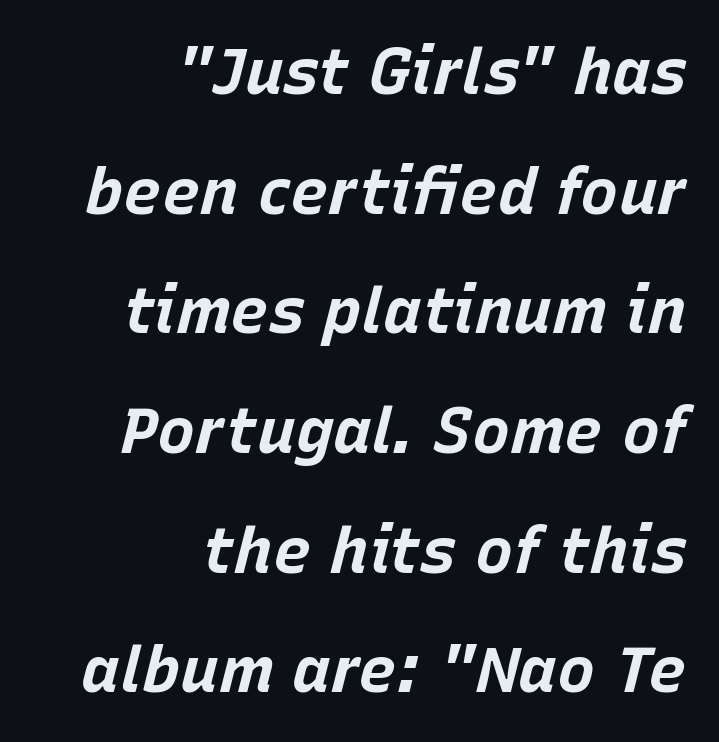
The image shows 64 px bold type, italic (leaning right); set right-aligned, line spacing 1.87x, normal letter spacing, not underlined; low stroke contrast and a large x-height.
